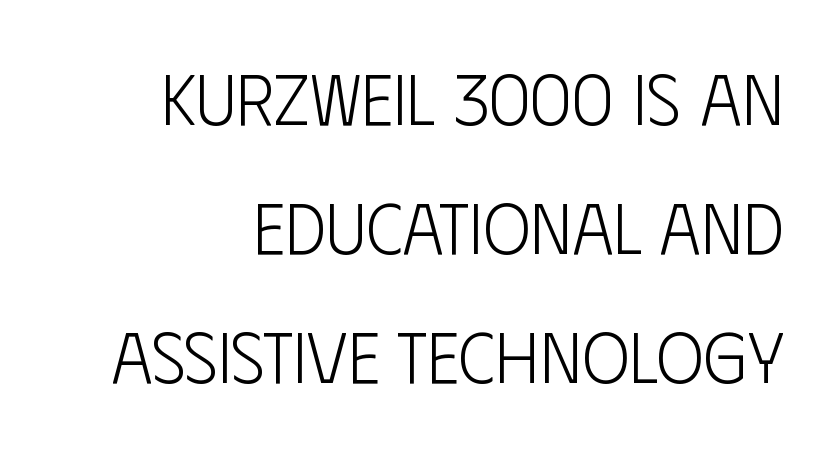
Q: Is the text bold? A: No.
Q: Is the text italic (slanted)? A: No, it is upright.
Q: Is the typeface a serif or a sans-serif typeface? A: Sans-serif.
Q: Is the text underlined? A: No.
Q: Is the spacing between letters normal or unusually wide? A: Normal.
Q: Width (condensed, normal, or wide)? A: Condensed.
Q: Stroke contrast? A: Low.
Q: x-height? A: Large.
Q: Monospaced? A: No.
